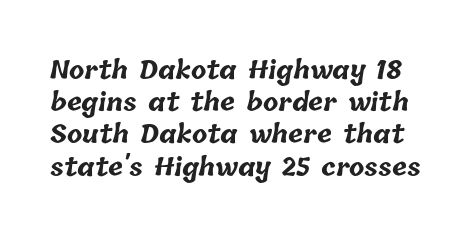
The image shows 25 px bold type; set normal line spacing (1.29x), normal letter spacing, not underlined.
